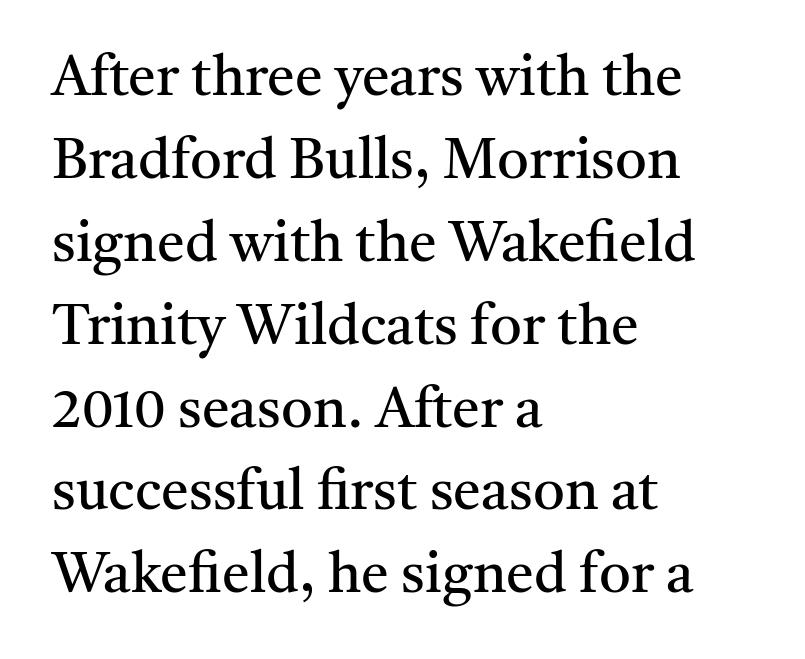
These lines are rendered in a variable-pitch font. The strokes are not fattened; the text isn't bold. Nobody drew a line under any word here. The designer went with a serif here, giving each stem small feet.
